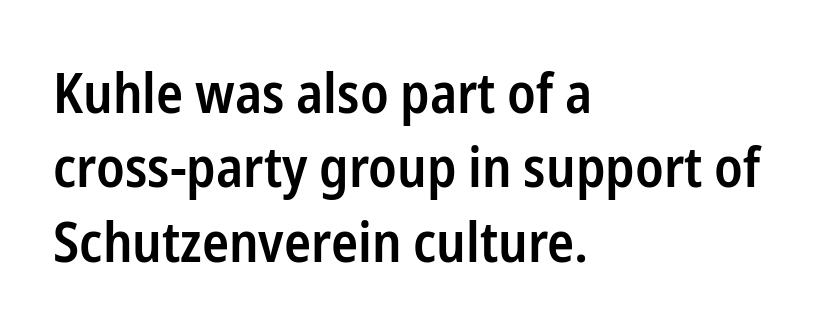
Q: Is the text bold? A: Semi-bold.
Q: Is the text italic (slanted)? A: No, it is upright.
Q: Is the typeface a serif or a sans-serif typeface? A: Sans-serif.
Q: Is the text underlined? A: No.
Q: How is the paragraph aligned? A: Left-aligned.
Q: Is the spacing between letters normal or unusually wide? A: Normal.
Q: Is the spacing between lines tight, normal or loose? A: Normal.
Q: Width (condensed, normal, or wide)? A: Condensed.
Q: Stroke contrast? A: Low.
Q: x-height? A: Medium.
Q: Monospaced? A: No.
